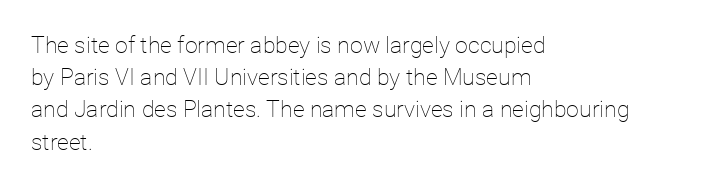
The image shows 23 px text type, upright; set left-aligned, normal line spacing (1.4x), normal letter spacing, not underlined.
